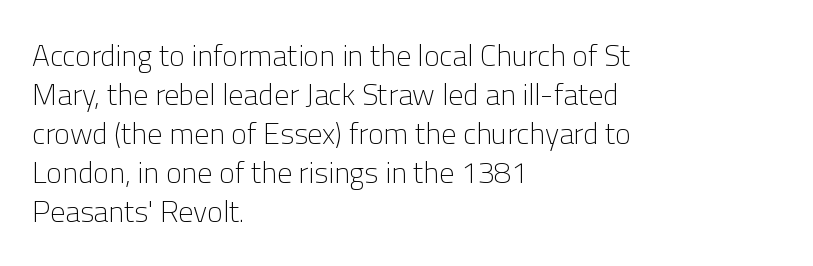
The image shows 30 px light sans-serif type, upright; set left-aligned, normal line spacing (1.3x), normal letter spacing, not underlined; low stroke contrast and a medium x-height.
